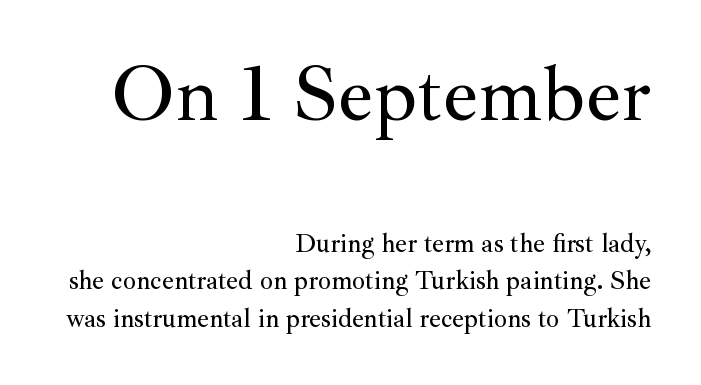
Q: Is the text italic (slanted)? A: No, it is upright.
Q: Is the typeface a serif or a sans-serif typeface? A: Serif.
Q: Is the text underlined? A: No.
Q: How is the paragraph aligned? A: Right-aligned.
Q: Is the spacing between letters normal or unusually wide? A: Normal.
Q: Is the spacing between lines tight, normal or loose? A: Normal.
Q: Which block of text is set in a larger size, the first (top) or the second (bottom)? A: The first (top) one.
Q: Width (condensed, normal, or wide)? A: Normal.
Q: Stroke contrast? A: Medium.
Q: x-height? A: Small.
Q: Monospaced? A: No.
